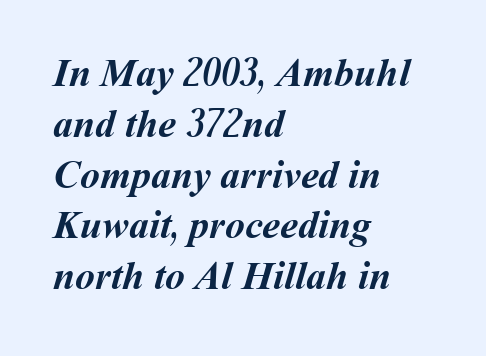
Q: Is the text bold? A: Yes.
Q: Is the text underlined? A: No.
Q: How is the paragraph aligned? A: Left-aligned.
Q: Is the spacing between letters normal or unusually wide? A: Normal.
Q: Is the spacing between lines tight, normal or loose? A: Normal.
Q: Width (condensed, normal, or wide)? A: Normal.
Q: Stroke contrast? A: Medium.
Q: x-height? A: Medium.
Q: Monospaced? A: No.
